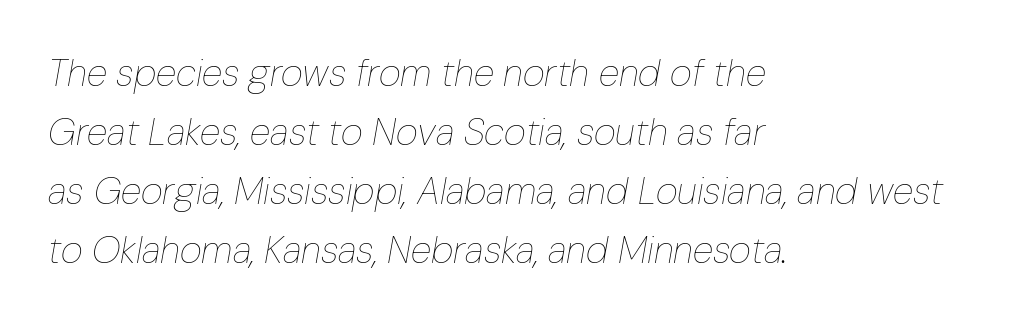
Q: Is the text bold? A: No.
Q: Is the text italic (slanted)? A: Yes, it leans right by about 10 degrees.
Q: Is the text underlined? A: No.
Q: How is the paragraph aligned? A: Left-aligned.
Q: Is the spacing between letters normal or unusually wide? A: Normal.
Q: Is the spacing between lines tight, normal or loose? A: Normal.
Q: Width (condensed, normal, or wide)? A: Condensed.
Q: Stroke contrast? A: Low.
Q: x-height? A: Medium.
Q: Monospaced? A: No.
